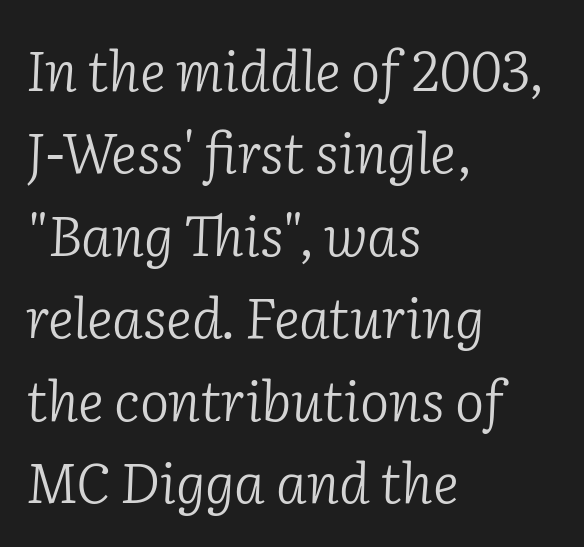
The image shows 55 px light serif type, italic (leaning right); set left-aligned, normal line spacing (1.5x), normal letter spacing, not underlined; low stroke contrast and a medium x-height.
